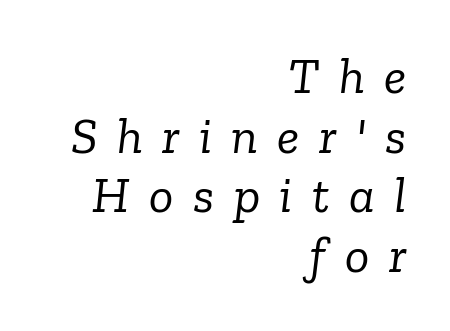
Q: Is the text bold? A: No.
Q: Is the text italic (slanted)? A: Yes, it leans right by about 6 degrees.
Q: Is the typeface a serif or a sans-serif typeface? A: Serif.
Q: Is the text underlined? A: No.
Q: How is the paragraph aligned? A: Right-aligned.
Q: Is the spacing between letters normal or unusually wide? A: Unusually wide.
Q: Width (condensed, normal, or wide)? A: Normal.
Q: Stroke contrast? A: Low.
Q: x-height? A: Medium.
Q: Monospaced? A: No.
